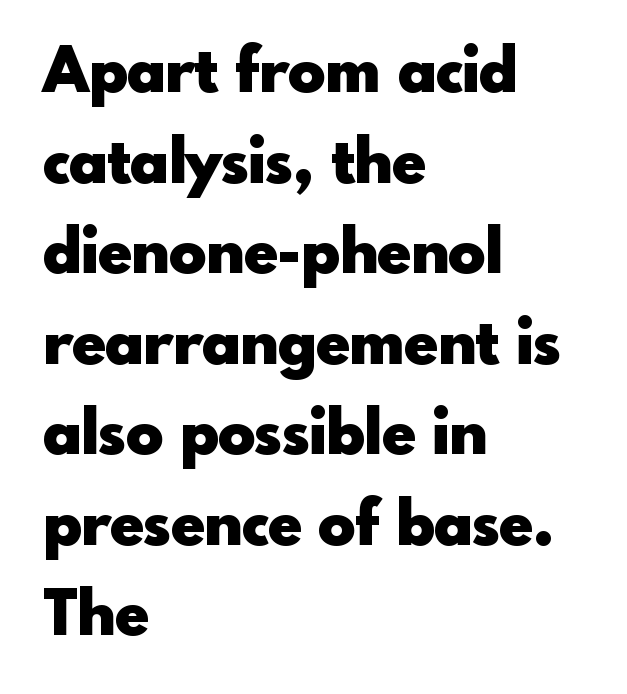
{"serif": "no", "italic": "no", "bold": "yes", "weight": "heavy", "width": "normal", "x_height": "small", "monospaced": "no", "underline": "no", "align": "left", "line_spacing": "normal", "line_spacing_ratio": 1.46, "letter_spacing": "normal", "letter_spacing_em": 0.0, "glyph_px": 62}
